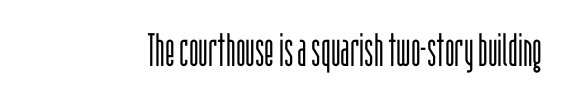
{"serif": "no", "italic": "no", "bold": "no", "weight": "light", "width": "condensed", "stroke_contrast": "low", "x_height": "large", "monospaced": "no", "underline": "no", "letter_spacing": "normal", "letter_spacing_em": 0.0, "glyph_px": 46}
